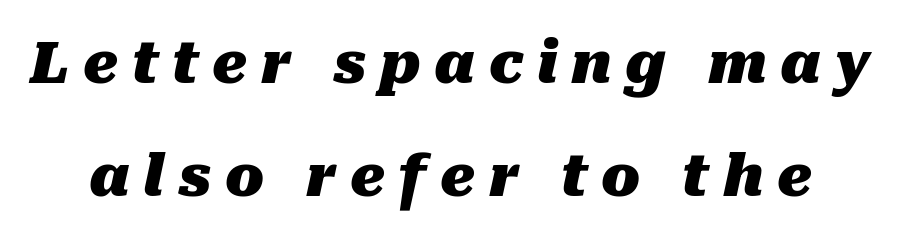
The image shows 57 px heavy type, italic (leaning right); set loose line spacing (1.98x), unusually wide letter spacing (+0.24 em), not underlined; medium stroke contrast and a medium x-height.
